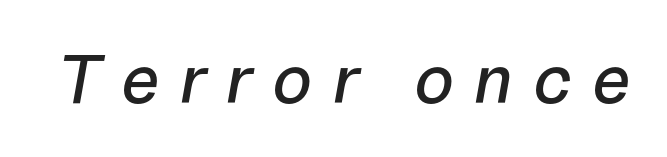
The image shows 69 px text type, italic (leaning right); set unusually wide letter spacing (+0.28 em), not underlined; low stroke contrast and a medium x-height.
